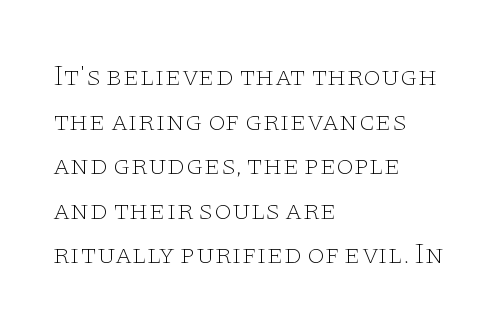
Q: Is the text bold? A: No.
Q: Is the text italic (slanted)? A: No, it is upright.
Q: Is the typeface a serif or a sans-serif typeface? A: Serif.
Q: Is the text underlined? A: No.
Q: How is the paragraph aligned? A: Left-aligned.
Q: Is the spacing between letters normal or unusually wide? A: Normal.
Q: Is the spacing between lines tight, normal or loose? A: Normal.
Q: Width (condensed, normal, or wide)? A: Wide.
Q: Stroke contrast? A: Low.
Q: x-height? A: Large.
Q: Monospaced? A: No.
